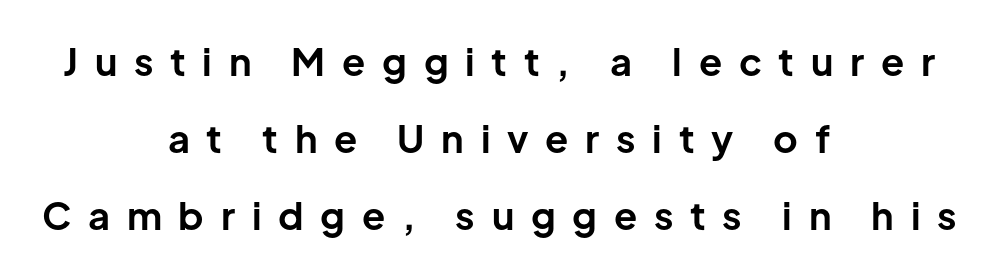
Q: Is the text bold? A: Yes.
Q: Is the text italic (slanted)? A: No, it is upright.
Q: Is the typeface a serif or a sans-serif typeface? A: Sans-serif.
Q: Is the text underlined? A: No.
Q: How is the paragraph aligned? A: Centered.
Q: Is the spacing between letters normal or unusually wide? A: Unusually wide.
Q: Is the spacing between lines tight, normal or loose? A: Loose.
Q: Width (condensed, normal, or wide)? A: Normal.
Q: Stroke contrast? A: Low.
Q: x-height? A: Medium.
Q: Monospaced? A: No.
